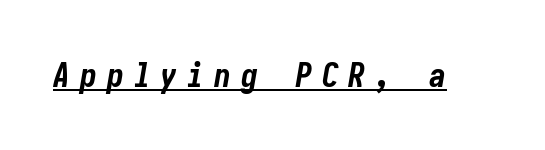
Looking at the ascenders, they clearly lean. Emphasis is given by a line drawn under the lettering. In terms of weight, the rendering is a true, heavy bold. Glyph-to-glyph distance is far greater than everyday printed text.
